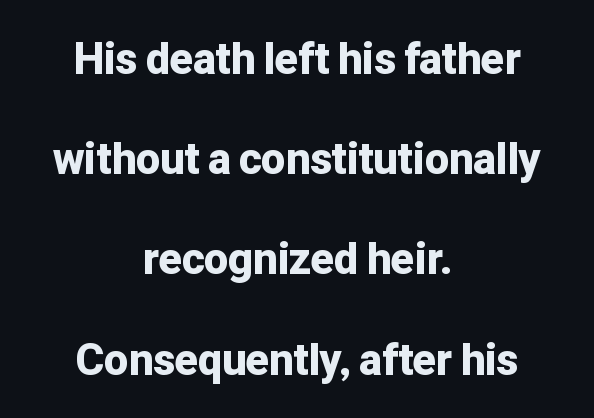
{"serif": "no", "italic": "no", "bold": "yes", "weight": "bold", "width": "normal", "stroke_contrast": "low", "x_height": "medium", "monospaced": "no", "underline": "no", "align": "center", "line_spacing": "loose", "line_spacing_ratio": 2.33, "letter_spacing": "normal", "letter_spacing_em": 0.0, "glyph_px": 43}
